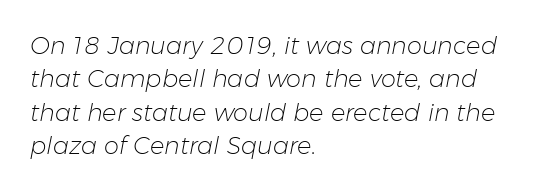
Q: Is the text bold? A: No.
Q: Is the text italic (slanted)? A: Yes, it leans right by about 11 degrees.
Q: Is the text underlined? A: No.
Q: How is the paragraph aligned? A: Left-aligned.
Q: Is the spacing between letters normal or unusually wide? A: Normal.
Q: Is the spacing between lines tight, normal or loose? A: Normal.
